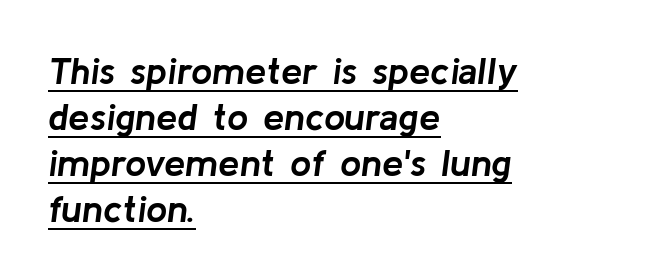
{"italic": "yes", "lean": "right", "slant_degrees": 8, "bold": "yes", "weight": "semibold", "width": "normal", "stroke_contrast": "low", "x_height": "medium", "monospaced": "no", "underline": "yes", "align": "left", "line_spacing_ratio": 1.21, "letter_spacing": "normal", "letter_spacing_em": 0.0, "glyph_px": 38}
